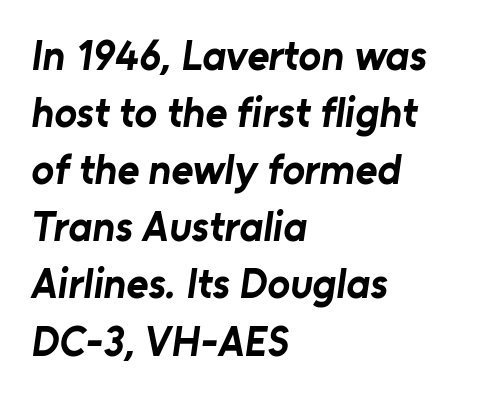
The image shows 42 px bold sans-serif type; set left-aligned, normal line spacing (1.36x), normal letter spacing, not underlined; low stroke contrast and a medium x-height.
